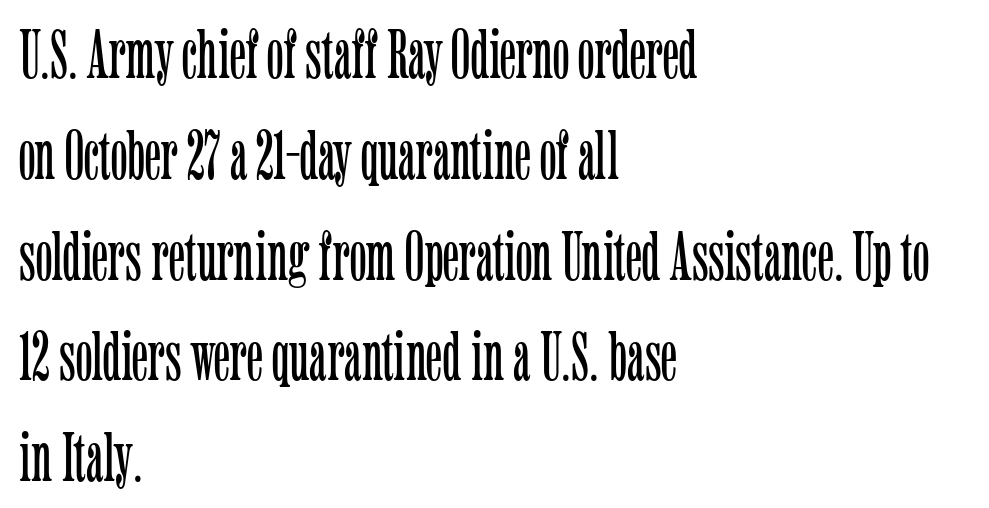
The image shows 70 px light, condensed serif type, upright; set left-aligned, normal line spacing (1.44x), normal letter spacing, not underlined; low stroke contrast and a medium x-height.
